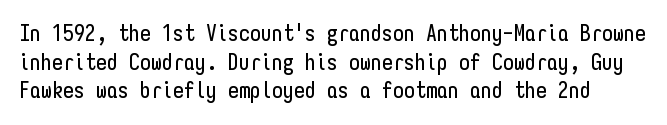
Each row of text sits above clean, open space. Style check: upright. The horizontal fit of the characters is conventional and even. Evenly set lines give the paragraph a standard silhouette.
